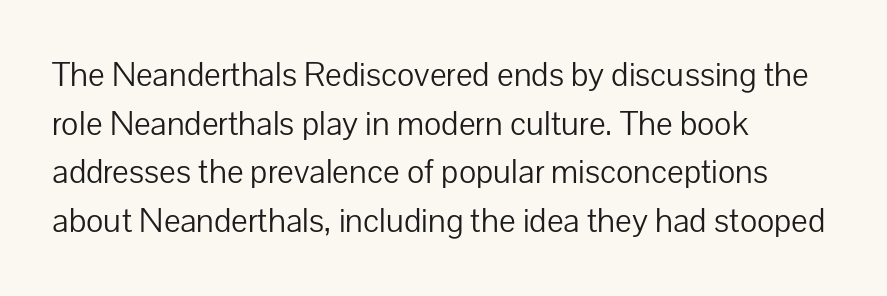
{"serif": "no", "italic": "no", "bold": "no", "weight": "light", "width": "normal", "stroke_contrast": "low", "x_height": "medium", "monospaced": "no", "underline": "no", "align": "left", "line_spacing": "normal", "line_spacing_ratio": 1.39, "letter_spacing": "normal", "letter_spacing_em": 0.0, "glyph_px": 35}
